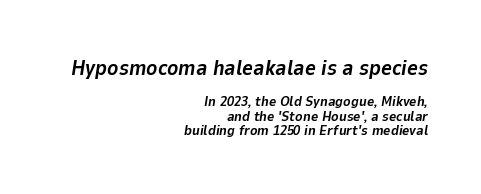
Q: Is the text bold? A: Yes.
Q: Is the text italic (slanted)? A: Yes, it leans right by about 9 degrees.
Q: Is the text underlined? A: No.
Q: How is the paragraph aligned? A: Right-aligned.
Q: Is the spacing between letters normal or unusually wide? A: Normal.
Q: Is the spacing between lines tight, normal or loose? A: Tight.
Q: Which block of text is set in a larger size, the first (top) or the second (bottom)? A: The first (top) one.
